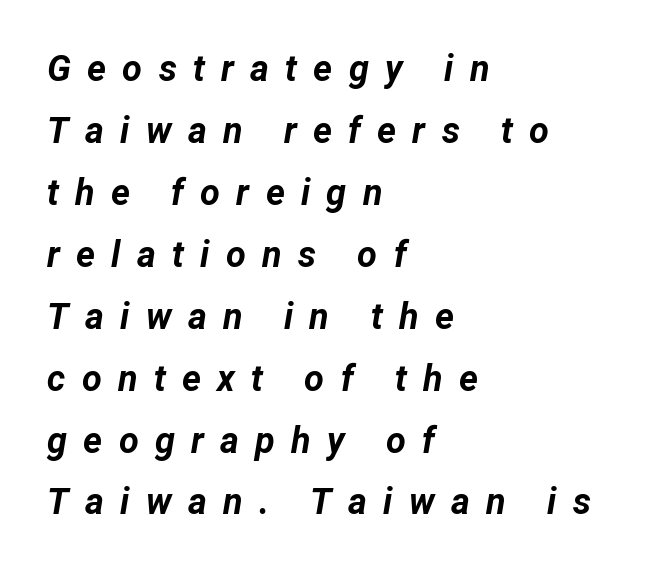
The image shows 36 px bold type, italic (leaning right); set left-aligned, line spacing 1.72x, unusually wide letter spacing (+0.45 em), not underlined; low stroke contrast and a medium x-height.
